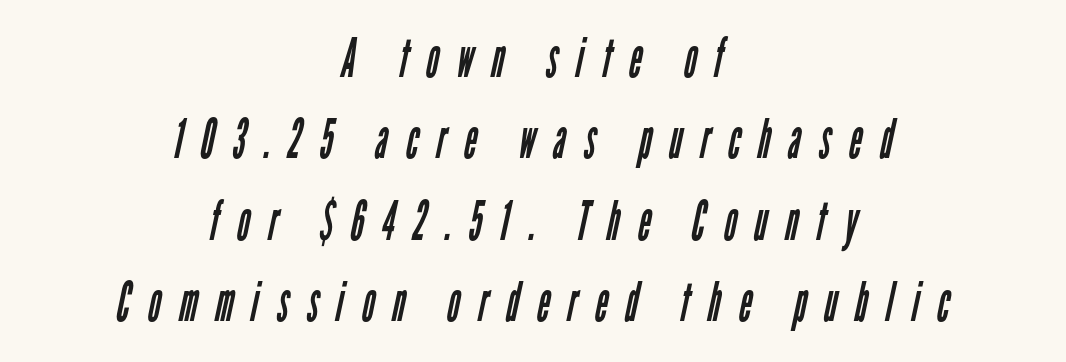
Bare-footed words on every line. Spacing verdict: proportional, widths tailored to each character. What's the leading like? Ordinary, nothing unusual. Weight: regular or lighter. The passage shown is typeset with a sans-serif family. Look at the tracking — it's clearly loosened, letters drifting apart.
